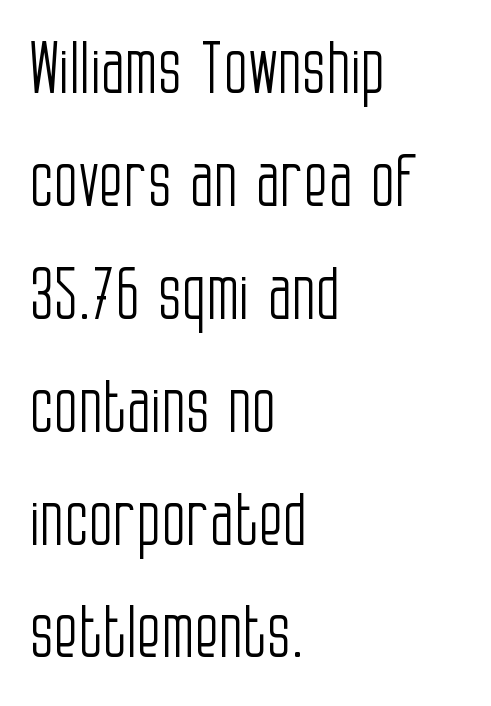
{"serif": "no", "italic": "no", "bold": "no", "weight": "light", "width": "condensed", "stroke_contrast": "low", "x_height": "large", "monospaced": "no", "underline": "no", "align": "left", "line_spacing": "normal", "line_spacing_ratio": 1.59, "letter_spacing": "normal", "letter_spacing_em": 0.0, "glyph_px": 71}
